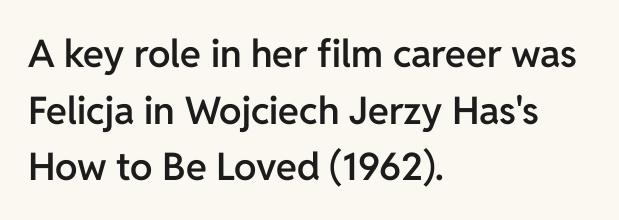
Q: Is the text bold? A: Semi-bold.
Q: Is the text italic (slanted)? A: No, it is upright.
Q: Is the typeface a serif or a sans-serif typeface? A: Sans-serif.
Q: Is the text underlined? A: No.
Q: How is the paragraph aligned? A: Left-aligned.
Q: Is the spacing between letters normal or unusually wide? A: Normal.
Q: Is the spacing between lines tight, normal or loose? A: Normal.
Q: Width (condensed, normal, or wide)? A: Normal.
Q: Stroke contrast? A: Low.
Q: x-height? A: Medium.
Q: Monospaced? A: No.
